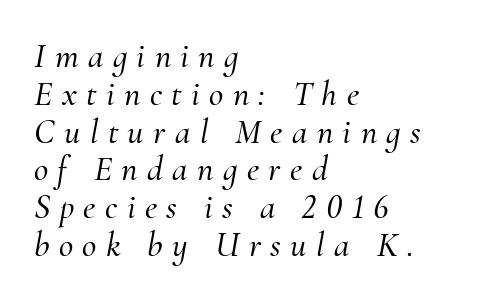
{"serif": "yes", "italic": "yes", "lean": "right", "slant_degrees": 10, "width": "normal", "stroke_contrast": "medium", "x_height": "small", "monospaced": "no", "underline": "no", "align": "left", "line_spacing": "tight", "line_spacing_ratio": 1.08, "letter_spacing": "wide", "letter_spacing_em": 0.27, "glyph_px": 35}
